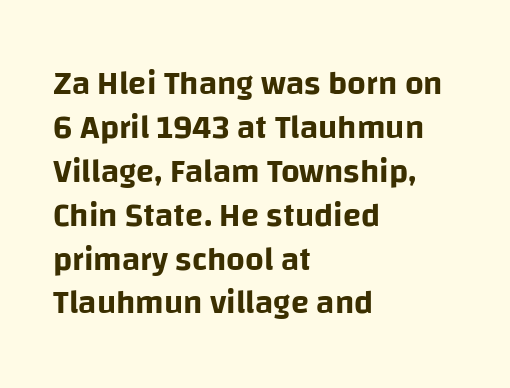
Q: Is the text italic (slanted)? A: No, it is upright.
Q: Is the typeface a serif or a sans-serif typeface? A: Sans-serif.
Q: Is the text underlined? A: No.
Q: How is the paragraph aligned? A: Left-aligned.
Q: Is the spacing between letters normal or unusually wide? A: Normal.
Q: Is the spacing between lines tight, normal or loose? A: Normal.
Q: Width (condensed, normal, or wide)? A: Normal.
Q: Stroke contrast? A: Low.
Q: x-height? A: Large.
Q: Monospaced? A: No.
